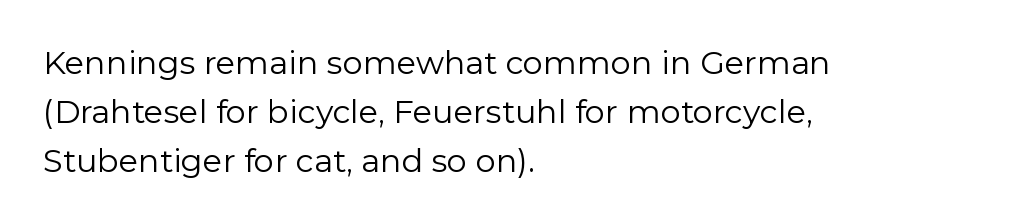
The image shows 32 px regular-weight sans-serif type, upright; set left-aligned, normal line spacing (1.53x), normal letter spacing, not underlined; low stroke contrast and a medium x-height.
